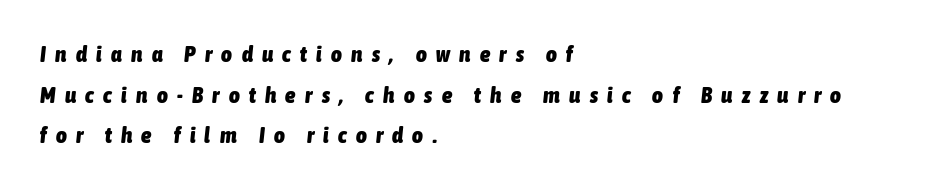
The letters are bold, with thick, heavy strokes. A typesetter would mark this as italic. Short and long lines alike share a common starting point at left. The strip under each line holds only bare page.
